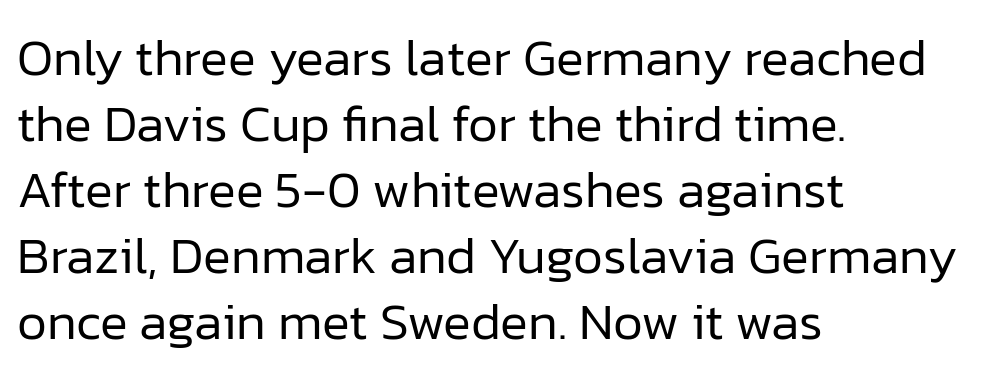
The image shows 52 px regular-weight sans-serif type, upright; set left-aligned, normal line spacing (1.27x), normal letter spacing, not underlined; low stroke contrast and a medium x-height.
